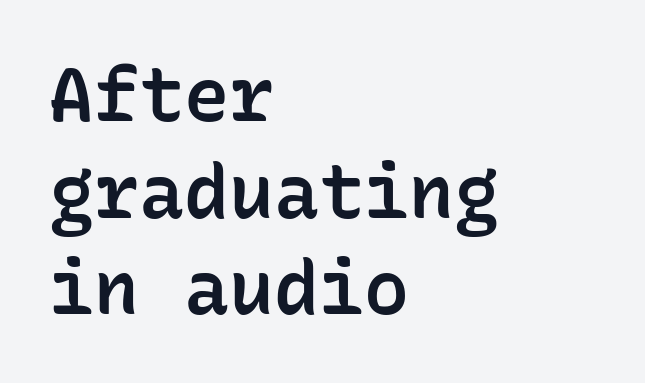
The image shows 75 px semibold sans-serif type, upright, monospaced; set left-aligned, normal line spacing (1.29x), normal letter spacing, not underlined; low stroke contrast and a medium x-height.
